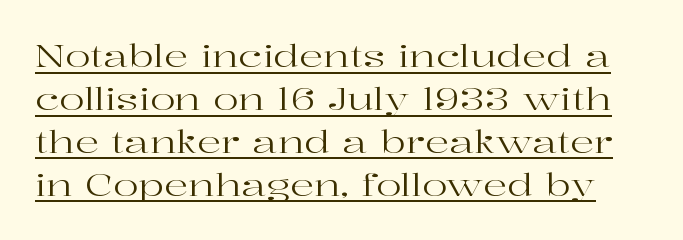
Spacing verdict: proportional, widths tailored to each character. Does extra space separate the letters? No, they use regular spacing. It's the straight-up-and-down kind of type. What's the leading like? Ordinary, nothing unusual.
